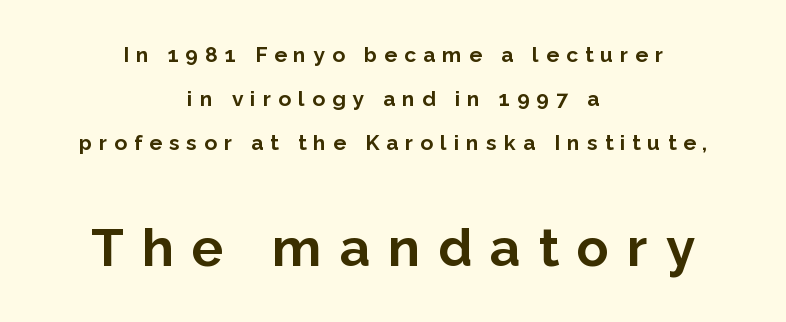
In terms of posture, this sample is upright. The lower block of text is set noticeably larger than the block above it. The face used here is rendered with a markedly widened letterfit. The letters carry no serifs — their stems end cleanly without finishing strokes.
